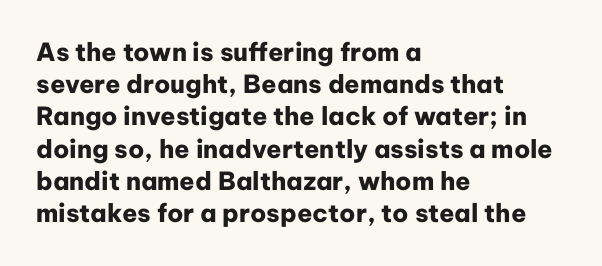
{"italic": "no", "bold": "yes", "underline": "no", "align": "left", "line_spacing": "normal", "line_spacing_ratio": 1.29, "letter_spacing": "normal", "letter_spacing_em": 0.0, "glyph_px": 25}
